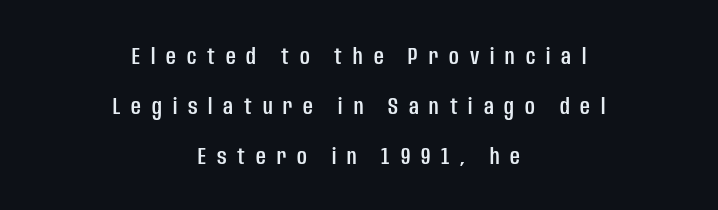
The image shows 24 px text type, upright; set centered, loose line spacing (2.08x), unusually wide letter spacing (+0.45 em), not underlined.
